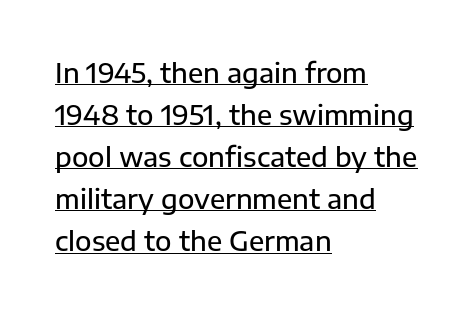
Q: Is the text italic (slanted)? A: No, it is upright.
Q: Is the text underlined? A: Yes.
Q: How is the paragraph aligned? A: Left-aligned.
Q: Is the spacing between letters normal or unusually wide? A: Normal.
Q: Is the spacing between lines tight, normal or loose? A: Normal.
